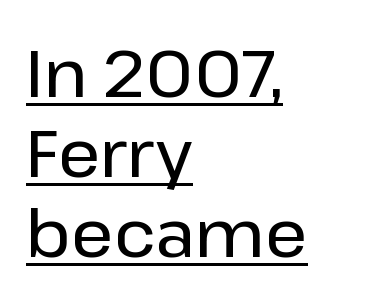
{"serif": "no", "italic": "no", "width": "normal", "stroke_contrast": "low", "x_height": "medium", "monospaced": "no", "underline": "yes", "align": "left", "line_spacing_ratio": 1.21, "letter_spacing": "normal", "letter_spacing_em": 0.0, "glyph_px": 66}
